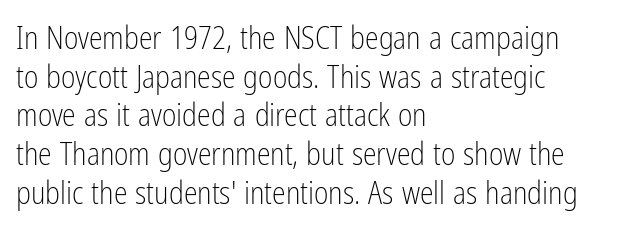
Q: Is the text bold? A: No.
Q: Is the text italic (slanted)? A: No, it is upright.
Q: Is the typeface a serif or a sans-serif typeface? A: Sans-serif.
Q: Is the text underlined? A: No.
Q: How is the paragraph aligned? A: Left-aligned.
Q: Is the spacing between letters normal or unusually wide? A: Normal.
Q: Is the spacing between lines tight, normal or loose? A: Normal.
Q: Width (condensed, normal, or wide)? A: Condensed.
Q: Stroke contrast? A: Low.
Q: x-height? A: Medium.
Q: Monospaced? A: No.
